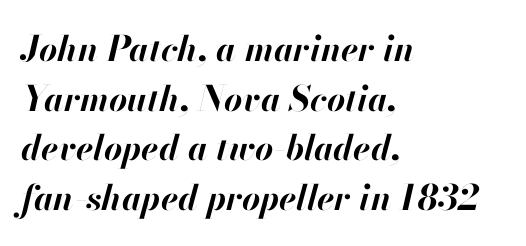
The image shows 35 px bold type, italic (leaning right); set left-aligned, normal line spacing (1.42x), normal letter spacing, not underlined; high stroke contrast and a small x-height.
